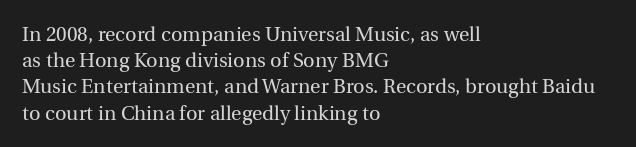
Q: Is the text bold? A: No.
Q: Is the text italic (slanted)? A: No, it is upright.
Q: Is the text underlined? A: No.
Q: How is the paragraph aligned? A: Left-aligned.
Q: Is the spacing between letters normal or unusually wide? A: Normal.
Q: Is the spacing between lines tight, normal or loose? A: Normal.
